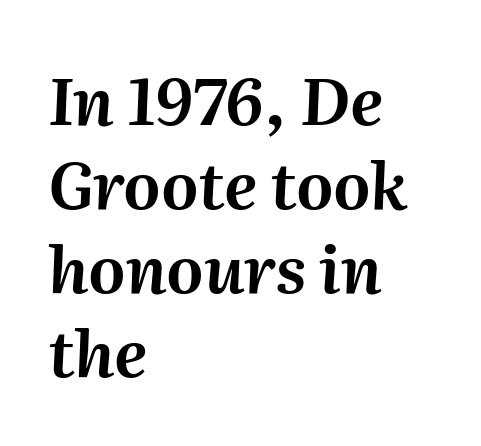
Q: Is the text italic (slanted)? A: Yes, it leans right by about 2 degrees.
Q: Is the text underlined? A: No.
Q: How is the paragraph aligned? A: Left-aligned.
Q: Is the spacing between letters normal or unusually wide? A: Normal.
Q: Is the spacing between lines tight, normal or loose? A: Normal.
Q: Width (condensed, normal, or wide)? A: Normal.
Q: Stroke contrast? A: Medium.
Q: x-height? A: Medium.
Q: Monospaced? A: No.
